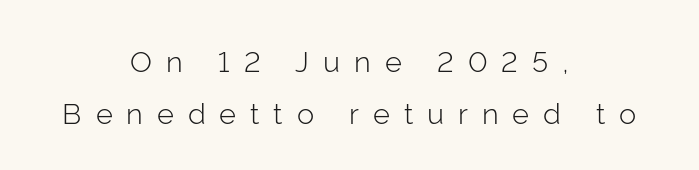
Q: Is the text bold? A: No.
Q: Is the text italic (slanted)? A: No, it is upright.
Q: Is the typeface a serif or a sans-serif typeface? A: Sans-serif.
Q: Is the text underlined? A: No.
Q: How is the paragraph aligned? A: Centered.
Q: Is the spacing between letters normal or unusually wide? A: Unusually wide.
Q: Width (condensed, normal, or wide)? A: Normal.
Q: Stroke contrast? A: Low.
Q: x-height? A: Medium.
Q: Monospaced? A: No.
